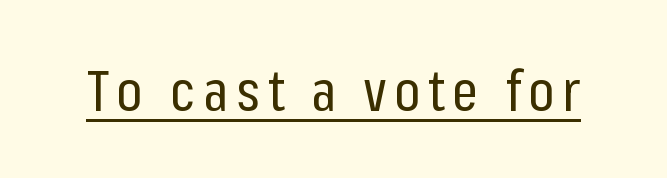
This is underlined copy, the kind a proofreader might mark for attention. A light-to-regular cut is what we see here. What kind of face is this? One without serifs — a sans. Is this a fixed-width face? No — the glyphs have proportional, varying widths. You can tell it's not italic because the verticals are truly vertical.
